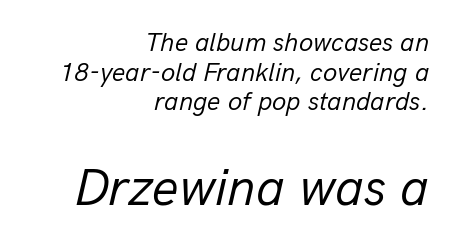
{"italic": "yes", "lean": "right", "slant_degrees": 13, "bold": "no", "weight": "regular", "width": "normal", "stroke_contrast": "low", "x_height": "medium", "monospaced": "no", "underline": "no", "align": "right", "line_spacing": "tight", "line_spacing_ratio": 1.14, "letter_spacing": "normal", "letter_spacing_em": 0.0, "larger_block": "second", "size_ratio": 2.0, "glyph_px": 52}
